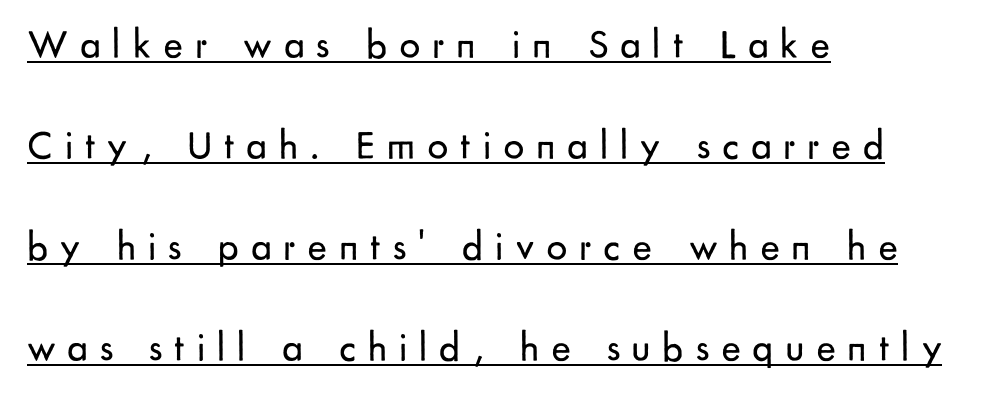
{"serif": "no", "italic": "no", "bold": "no", "weight": "regular", "width": "normal", "stroke_contrast": "low", "x_height": "small", "monospaced": "no", "underline": "yes", "align": "left", "line_spacing": "loose", "line_spacing_ratio": 2.46, "letter_spacing": "wide", "letter_spacing_em": 0.29, "glyph_px": 41}
